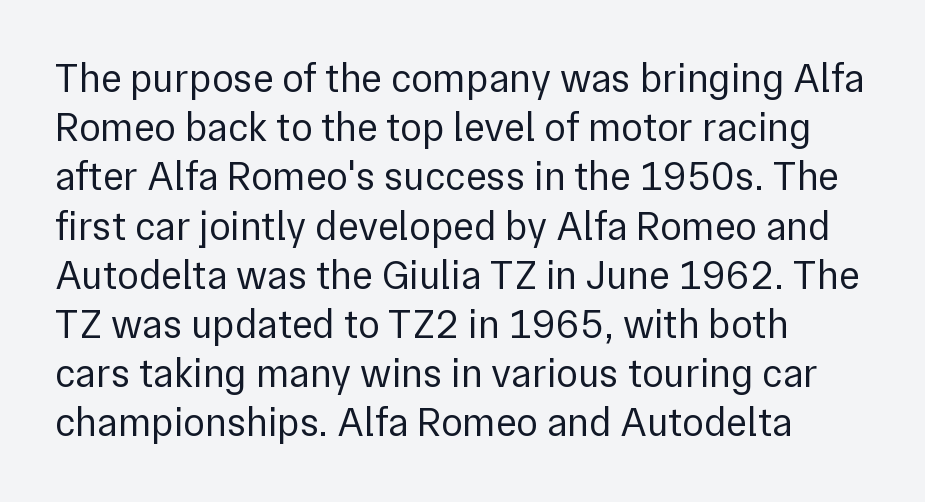
{"serif": "no", "italic": "no", "bold": "no", "weight": "regular", "width": "normal", "x_height": "medium", "monospaced": "no", "underline": "no", "align": "left", "line_spacing_ratio": 1.23, "letter_spacing": "normal", "letter_spacing_em": 0.0, "glyph_px": 40}
